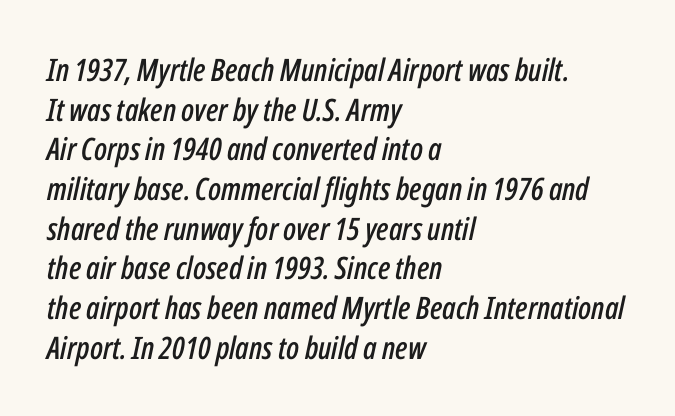
The image shows 31 px condensed type, italic (leaning right); set left-aligned, normal line spacing (1.28x), normal letter spacing, not underlined; low stroke contrast and a medium x-height.
